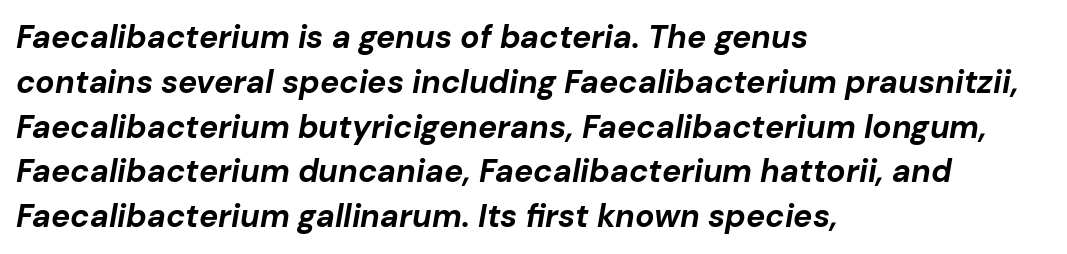
The image shows 32 px bold type, italic (leaning right); set left-aligned, normal line spacing (1.4x), normal letter spacing, not underlined; low stroke contrast and a medium x-height.
